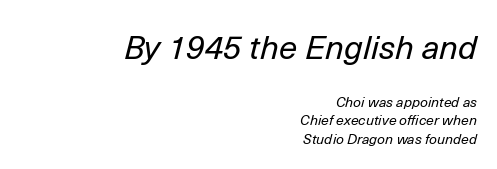
Q: Is the text bold? A: No.
Q: Is the text italic (slanted)? A: Yes, it leans right by about 14 degrees.
Q: Is the text underlined? A: No.
Q: How is the paragraph aligned? A: Right-aligned.
Q: Is the spacing between letters normal or unusually wide? A: Normal.
Q: Is the spacing between lines tight, normal or loose? A: Normal.
Q: Which block of text is set in a larger size, the first (top) or the second (bottom)? A: The first (top) one.
Q: Width (condensed, normal, or wide)? A: Normal.
Q: Stroke contrast? A: Low.
Q: x-height? A: Medium.
Q: Monospaced? A: No.
